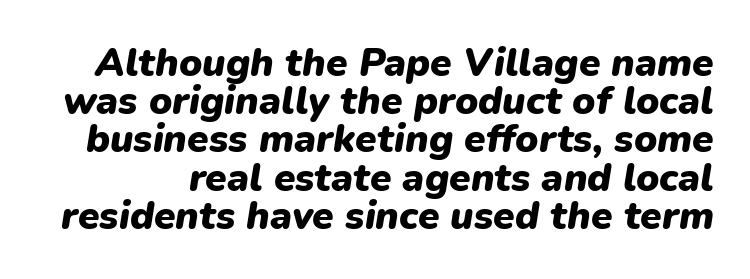
Honestly, the rows look squashed on top of each other. The lettering tilts uniformly, giving the passage an italic look. You could call the tracking neutral — neither tight nor loose. A bare baseline throughout the passage. The face used here has the dense, thick strokes of a bold.
